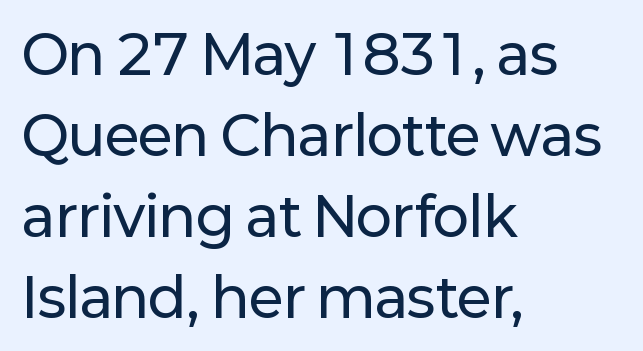
{"serif": "no", "italic": "no", "width": "normal", "stroke_contrast": "low", "x_height": "medium", "monospaced": "no", "underline": "no", "align": "left", "line_spacing": "normal", "line_spacing_ratio": 1.5, "letter_spacing": "normal", "letter_spacing_em": 0.0, "glyph_px": 54}
